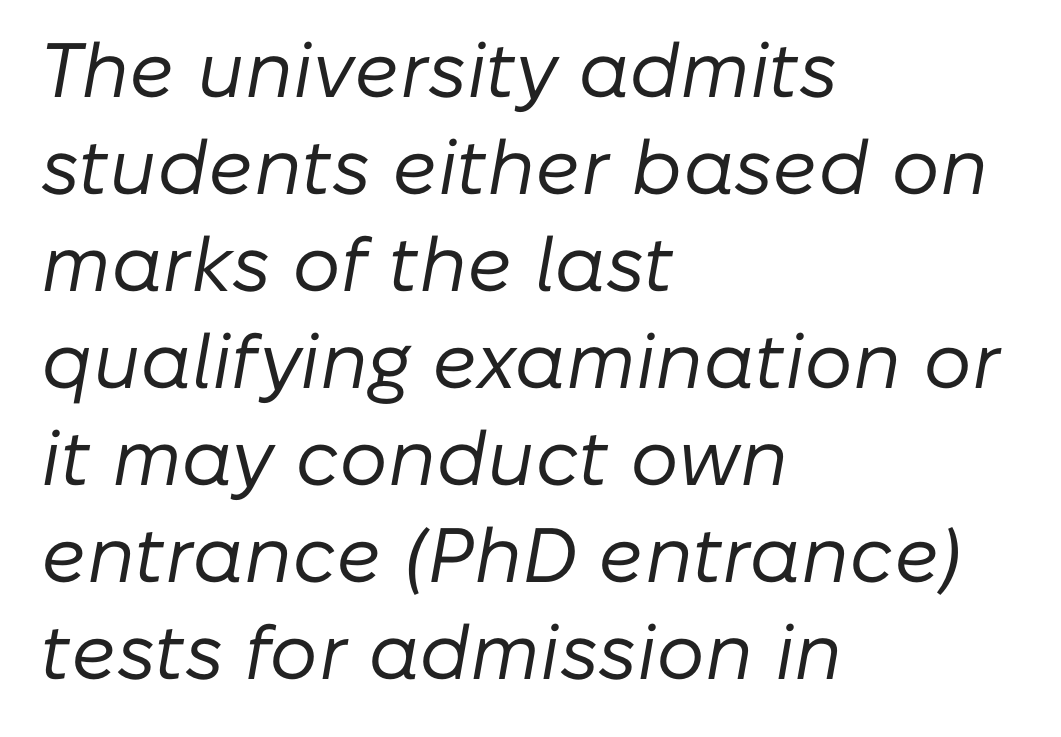
{"italic": "yes", "lean": "right", "slant_degrees": 10, "bold": "no", "weight": "regular", "width": "normal", "stroke_contrast": "low", "x_height": "medium", "monospaced": "no", "underline": "no", "align": "left", "line_spacing": "normal", "line_spacing_ratio": 1.26, "letter_spacing": "normal", "letter_spacing_em": 0.0, "glyph_px": 77}
